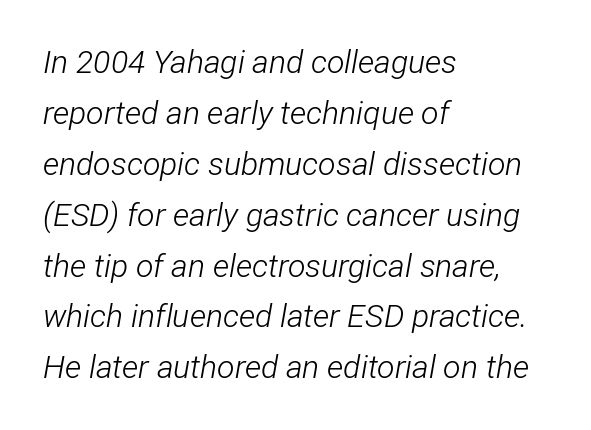
The image shows 32 px light, condensed type, italic (leaning right); set left-aligned, normal line spacing (1.59x), normal letter spacing, not underlined; low stroke contrast and a medium x-height.
